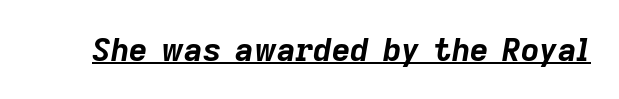
{"italic": "yes", "lean": "right", "slant_degrees": 9, "bold": "yes", "weight": "bold", "width": "normal", "stroke_contrast": "low", "x_height": "medium", "monospaced": "no", "underline": "yes", "letter_spacing": "normal", "letter_spacing_em": 0.0, "glyph_px": 32}
